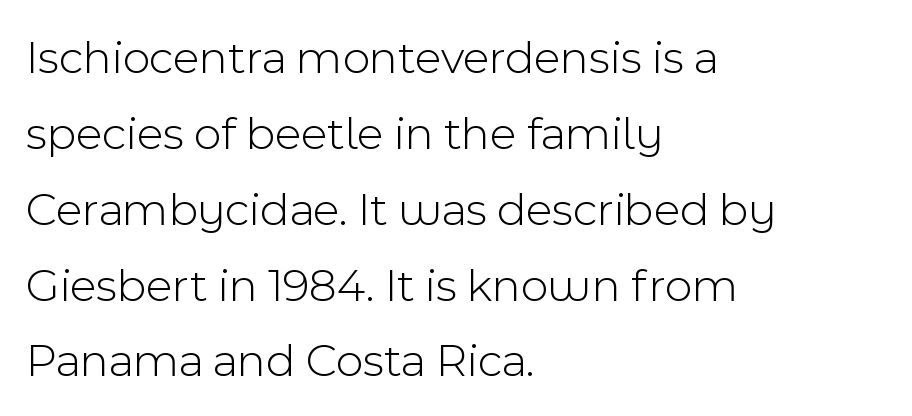
The image shows 48 px light sans-serif type, upright; set left-aligned, normal line spacing (1.58x), normal letter spacing, not underlined; a medium x-height.
